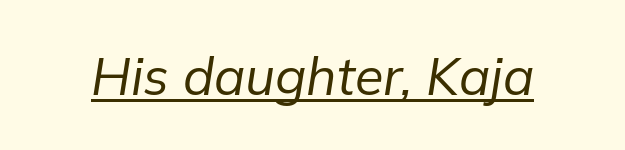
Q: Is the text bold? A: No.
Q: Is the text italic (slanted)? A: Yes, it leans right by about 9 degrees.
Q: Is the text underlined? A: Yes.
Q: Is the spacing between letters normal or unusually wide? A: Normal.
Q: Width (condensed, normal, or wide)? A: Normal.
Q: Stroke contrast? A: Low.
Q: x-height? A: Medium.
Q: Monospaced? A: No.
